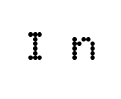
The image shows 45 px regular-weight type, upright; set unusually wide letter spacing (+0.47 em), not underlined; low stroke contrast and a large x-height.
